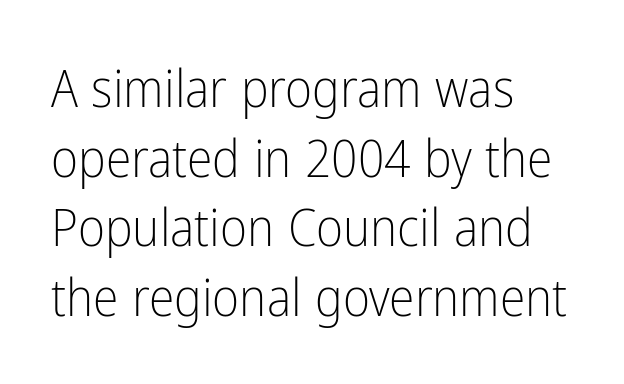
The image shows 52 px light, condensed sans-serif type, upright; set left-aligned, normal line spacing (1.34x), normal letter spacing, not underlined; low stroke contrast and a medium x-height.
